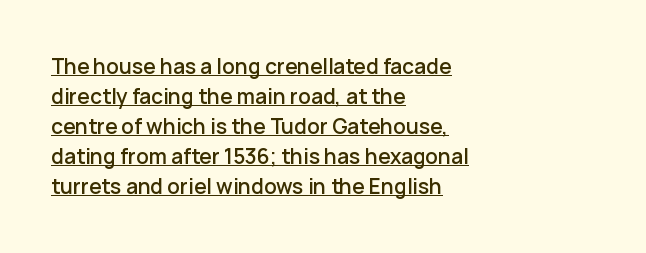
{"italic": "no", "underline": "yes", "align": "left", "line_spacing": "normal", "line_spacing_ratio": 1.43, "letter_spacing": "normal", "letter_spacing_em": 0.0, "glyph_px": 21}
